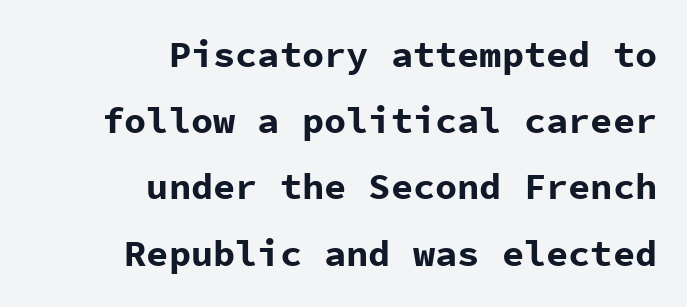
Q: Is the text bold? A: Yes.
Q: Is the text italic (slanted)? A: No, it is upright.
Q: Is the typeface a serif or a sans-serif typeface? A: Sans-serif.
Q: Is the text underlined? A: No.
Q: How is the paragraph aligned? A: Right-aligned.
Q: Is the spacing between letters normal or unusually wide? A: Normal.
Q: Width (condensed, normal, or wide)? A: Normal.
Q: Stroke contrast? A: Low.
Q: x-height? A: Medium.
Q: Monospaced? A: Yes.
